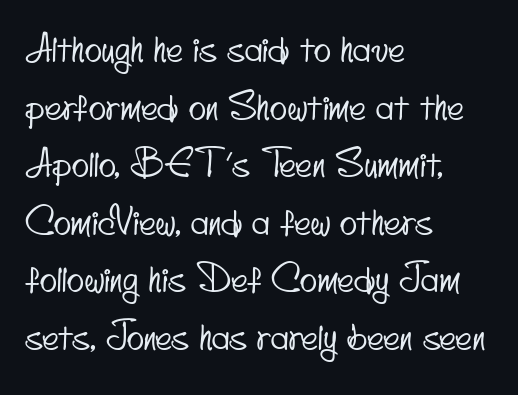
{"serif": "no", "width": "condensed", "stroke_contrast": "low", "x_height": "small", "monospaced": "no", "underline": "no", "align": "left", "line_spacing": "normal", "line_spacing_ratio": 1.6, "letter_spacing": "normal", "letter_spacing_em": 0.0, "glyph_px": 36}
